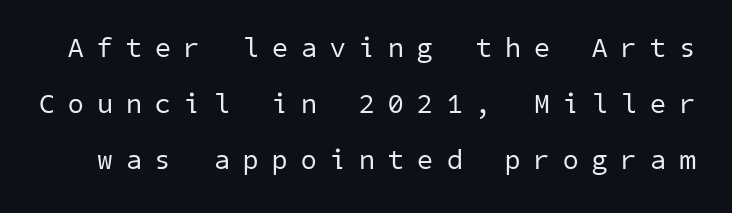
Spacing between characters has been opened up far beyond the box default. Type style note: lacks serifs. Honestly, the rows look like they've been pulled way apart. The letters look calm and open, with moderate or lighter stems.
